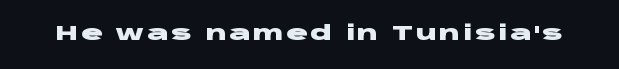
The image shows 20 px bold type, upright; set not underlined.
